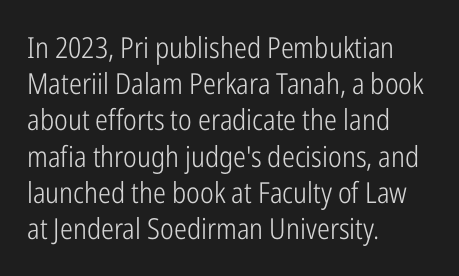
Spacing between characters is what you'd get straight out of the box. Varying glyph widths throughout — classic text-font behaviour. The space directly below the letters is spotless. Honestly, the row spacing looks completely unremarkable. Tall strokes in this sample are plumb rather than angled. Check where the strokes stop: nothing finishes them off — pure sans.
